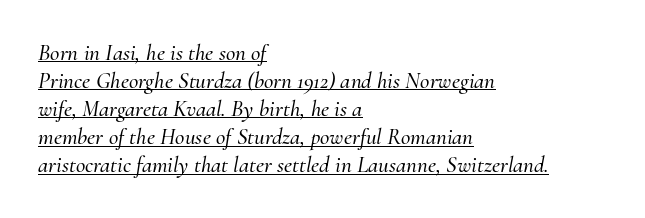
Q: Is the text italic (slanted)? A: Yes, it leans right by about 10 degrees.
Q: Is the text underlined? A: Yes.
Q: How is the paragraph aligned? A: Left-aligned.
Q: Is the spacing between letters normal or unusually wide? A: Normal.
